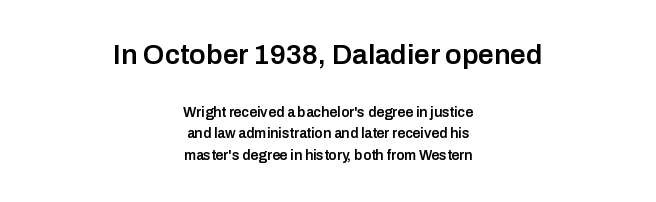
{"serif": "no", "italic": "no", "bold": "semi", "weight": "semibold", "width": "normal", "stroke_contrast": "low", "x_height": "medium", "monospaced": "no", "underline": "no", "align": "center", "line_spacing": "normal", "line_spacing_ratio": 1.52, "letter_spacing": "normal", "letter_spacing_em": 0.0, "larger_block": "first", "size_ratio": 2.0, "glyph_px": 28}
